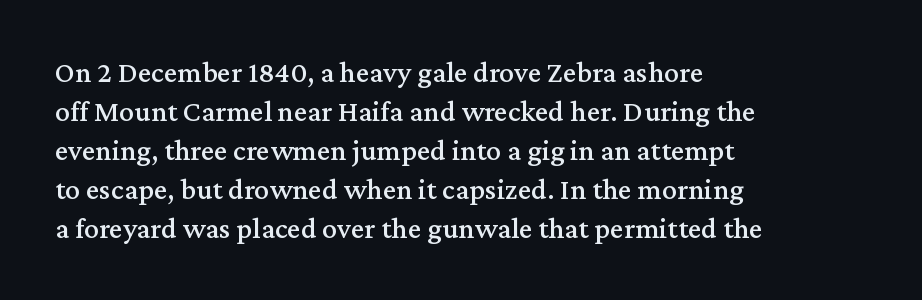
In terms of letterspacing, this is plain default setting. Horizontally, the lines are justified to the leading edge only. Classification — serif. No italicization has been applied; the sample stays upright. Rule under the text: the space is simply empty.
